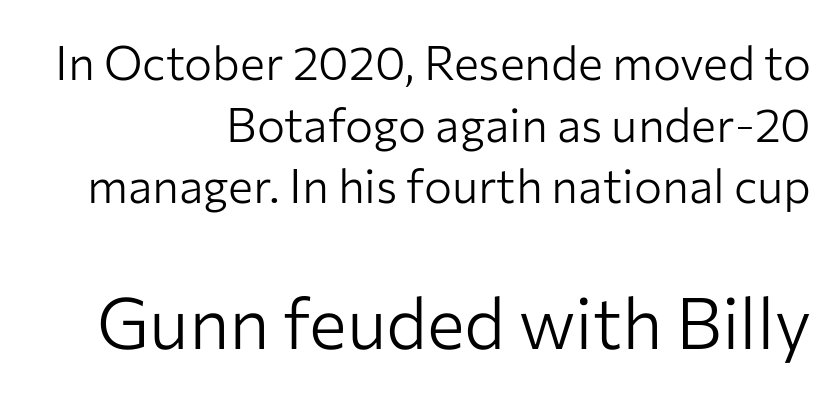
Larger block? The one below; the one above is distinctly smaller. Nothing unusual about the tracking: characters are spaced as the font intends. These lines are composed in type without serifs. These lines are set flush right with a ragged left edge.
